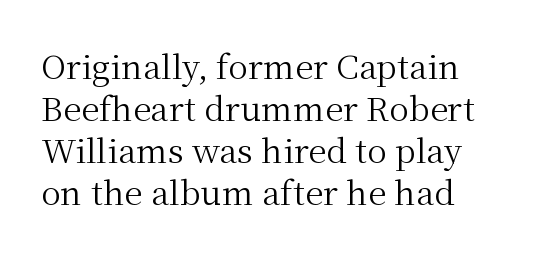
The image shows 33 px regular-weight serif type, upright; set left-aligned, normal line spacing (1.27x), normal letter spacing, not underlined; medium stroke contrast and a medium x-height.
